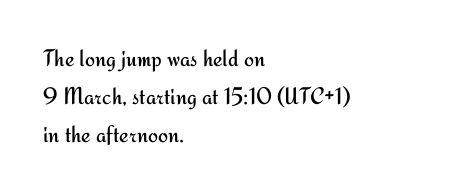
Q: Is the text bold? A: No.
Q: Is the text italic (slanted)? A: No, it is upright.
Q: Is the text underlined? A: No.
Q: How is the paragraph aligned? A: Left-aligned.
Q: Is the spacing between letters normal or unusually wide? A: Normal.
Q: Is the spacing between lines tight, normal or loose? A: Normal.
